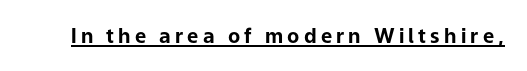
Characters remain perfectly vertical along every line. Substantial extra tracking has been applied to these lines. These words are printed bold, with thick strokes throughout. Looks like someone drew a line under every word here.
